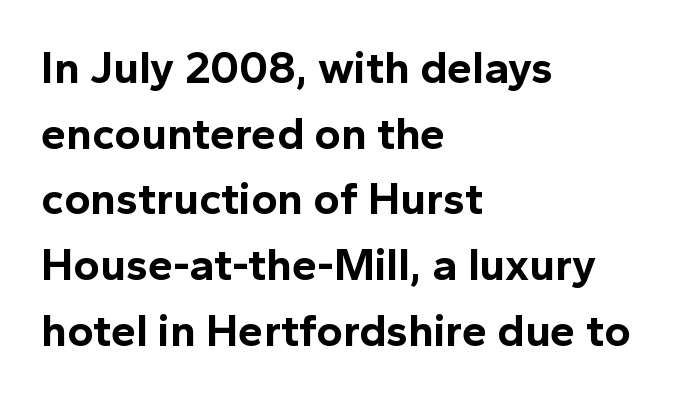
{"serif": "no", "italic": "no", "bold": "yes", "weight": "bold", "width": "normal", "x_height": "medium", "monospaced": "no", "underline": "no", "align": "left", "line_spacing": "normal", "line_spacing_ratio": 1.46, "letter_spacing": "normal", "letter_spacing_em": 0.0, "glyph_px": 45}
